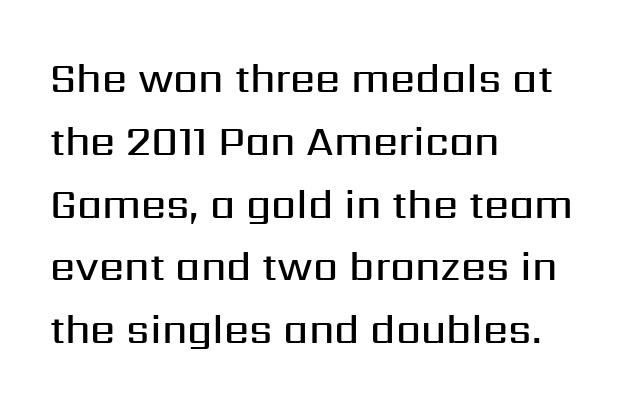
The image shows 40 px semibold sans-serif type, upright; set left-aligned, normal line spacing (1.57x), normal letter spacing, not underlined; medium stroke contrast and a medium x-height.
